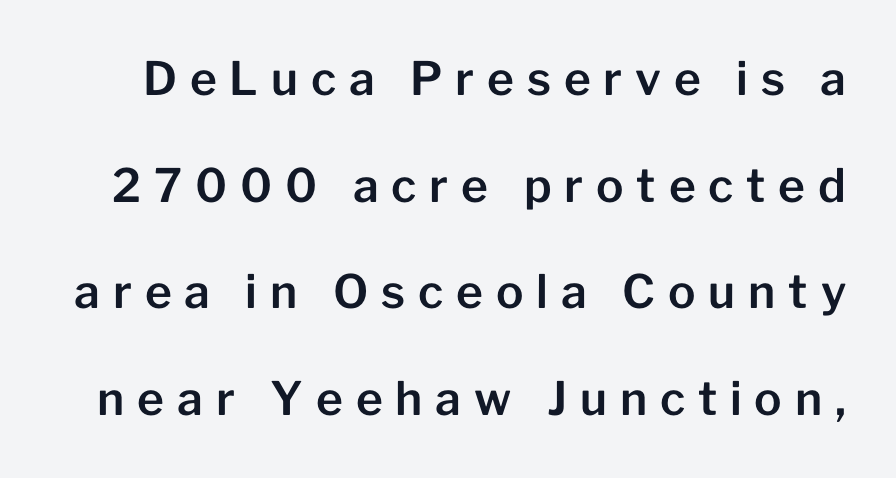
The image shows 46 px sans-serif type, upright; set loose line spacing (2.32x), unusually wide letter spacing (+0.28 em), not underlined; low stroke contrast and a medium x-height.
